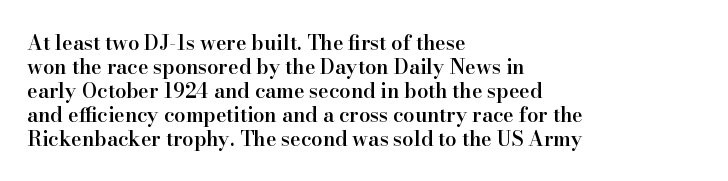
Q: Is the text bold? A: Semi-bold.
Q: Is the text italic (slanted)? A: No, it is upright.
Q: Is the text underlined? A: No.
Q: How is the paragraph aligned? A: Left-aligned.
Q: Is the spacing between letters normal or unusually wide? A: Normal.
